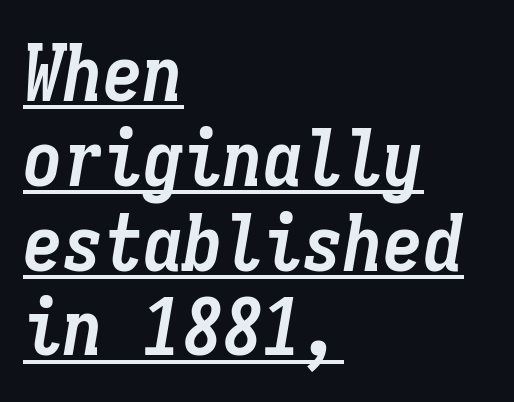
{"italic": "yes", "lean": "right", "slant_degrees": 9, "bold": "yes", "weight": "semibold", "width": "condensed", "stroke_contrast": "low", "x_height": "medium", "monospaced": "yes", "underline": "yes", "align": "left", "line_spacing": "tight", "line_spacing_ratio": 1.06, "letter_spacing": "normal", "letter_spacing_em": 0.0, "glyph_px": 80}
